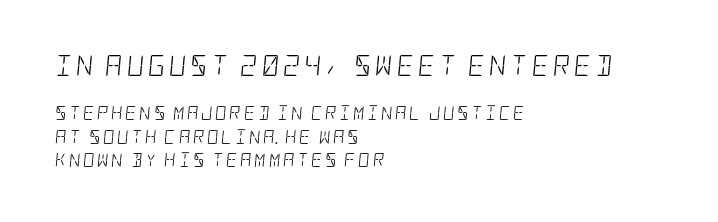
Q: Is the text bold? A: No.
Q: Is the text italic (slanted)? A: Yes, it leans right by about 5 degrees.
Q: Is the text underlined? A: No.
Q: How is the paragraph aligned? A: Left-aligned.
Q: Is the spacing between lines tight, normal or loose? A: Normal.
Q: Which block of text is set in a larger size, the first (top) or the second (bottom)? A: The first (top) one.
